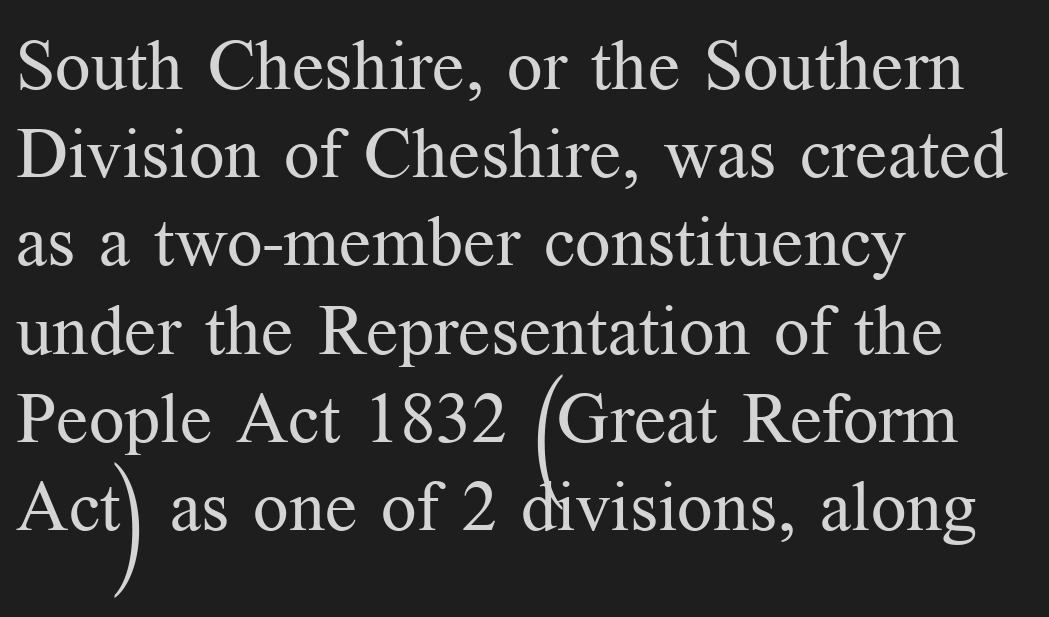
{"serif": "yes", "italic": "no", "bold": "no", "weight": "regular", "width": "normal", "stroke_contrast": "medium", "x_height": "medium", "monospaced": "no", "underline": "no", "align": "left", "line_spacing": "normal", "line_spacing_ratio": 1.26, "letter_spacing": "normal", "letter_spacing_em": 0.0, "glyph_px": 70}
